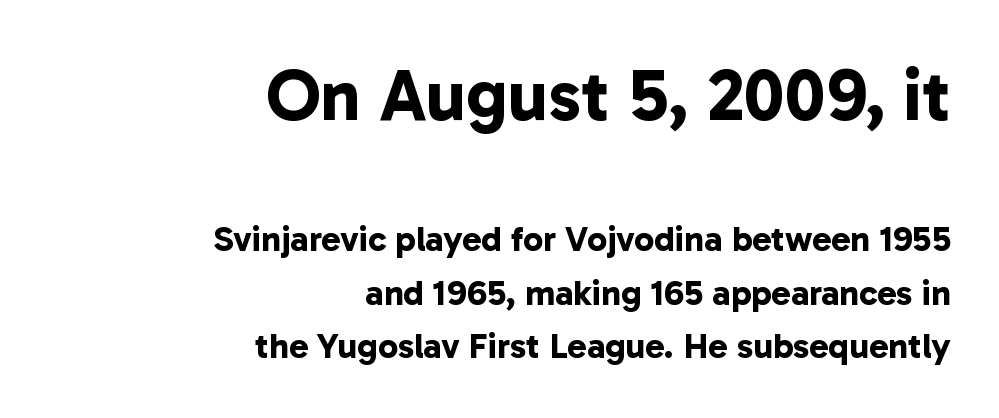
{"serif": "no", "bold": "yes", "weight": "bold", "width": "normal", "stroke_contrast": "low", "x_height": "medium", "monospaced": "no", "underline": "no", "align": "right", "line_spacing": "normal", "line_spacing_ratio": 1.49, "letter_spacing": "normal", "letter_spacing_em": 0.0, "larger_block": "first", "size_ratio": 2.03, "glyph_px": 73}
